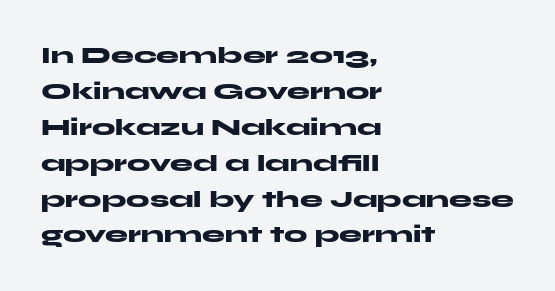
Q: Is the text bold? A: Yes.
Q: Is the text italic (slanted)? A: No, it is upright.
Q: Is the text underlined? A: No.
Q: How is the paragraph aligned? A: Left-aligned.
Q: Is the spacing between letters normal or unusually wide? A: Normal.
Q: Is the spacing between lines tight, normal or loose? A: Normal.
